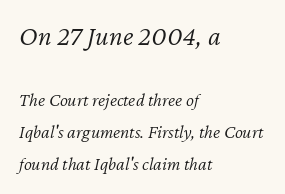
Line beginnings align vertically; line endings do not. The gap between lines stays unmarked. Spacing verdict: proportional, widths tailored to each character. Italic? Definitely — the glyphs are oblique. Leading matches the norm, producing a regular column.
